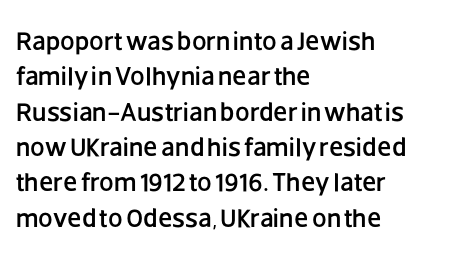
The image shows 26 px text type, upright; set left-aligned, normal line spacing (1.36x), normal letter spacing, not underlined.
